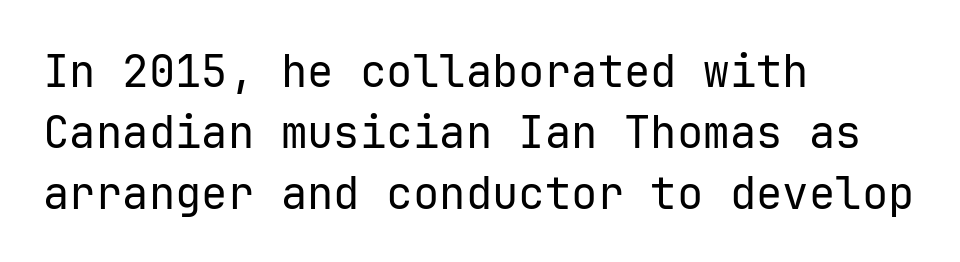
Q: Is the text bold? A: No.
Q: Is the text italic (slanted)? A: No, it is upright.
Q: Is the typeface a serif or a sans-serif typeface? A: Sans-serif.
Q: Is the text underlined? A: No.
Q: How is the paragraph aligned? A: Left-aligned.
Q: Is the spacing between letters normal or unusually wide? A: Normal.
Q: Is the spacing between lines tight, normal or loose? A: Normal.
Q: Width (condensed, normal, or wide)? A: Normal.
Q: Stroke contrast? A: Low.
Q: x-height? A: Medium.
Q: Monospaced? A: Yes.
